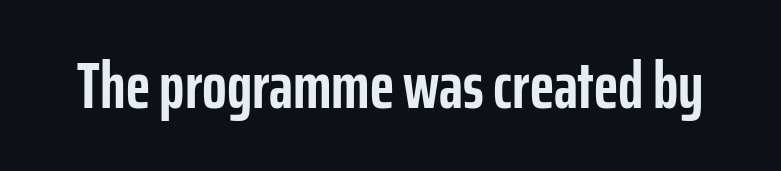
The image shows 65 px semibold, condensed sans-serif type, upright; set normal letter spacing, not underlined; low stroke contrast and a medium x-height.
